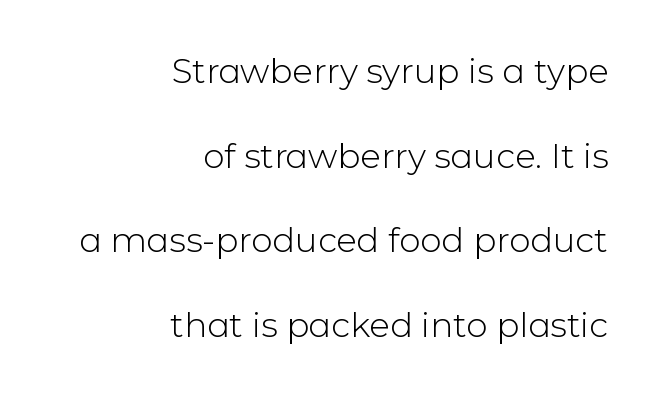
Type without underlining. The type sits square on the baseline with zero lean. A typesetter would call this proportional, since set widths differ per character. Each line ends at the same right margin while the left side varies. Caption: standard tracking, unaltered. The font sits on the lighter half of the weight spectrum, regular included.
